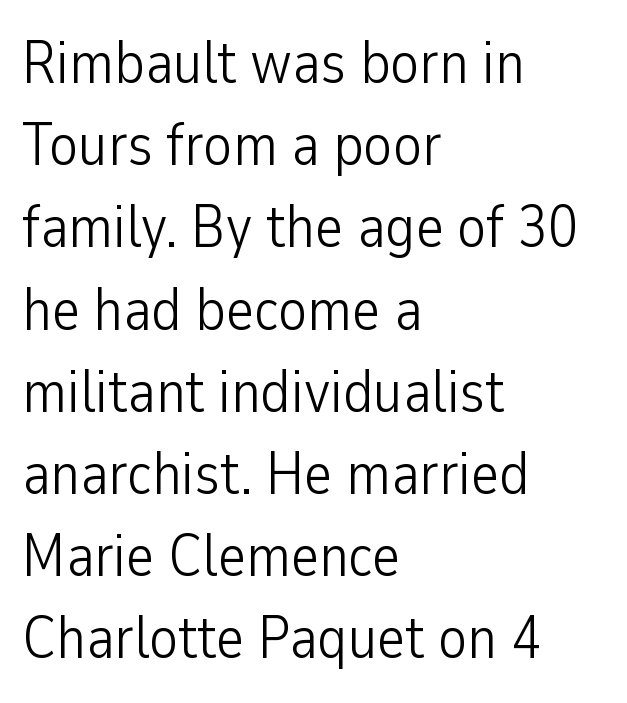
{"serif": "no", "italic": "no", "bold": "no", "weight": "light", "width": "condensed", "stroke_contrast": "low", "x_height": "medium", "monospaced": "no", "underline": "no", "align": "left", "line_spacing": "normal", "line_spacing_ratio": 1.37, "letter_spacing": "normal", "letter_spacing_em": 0.0, "glyph_px": 60}
